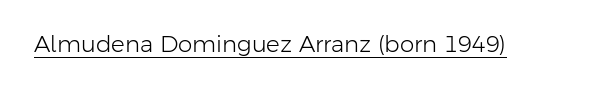
Q: Is the text bold? A: No.
Q: Is the text italic (slanted)? A: No, it is upright.
Q: Is the text underlined? A: Yes.
Q: Is the spacing between letters normal or unusually wide? A: Normal.
